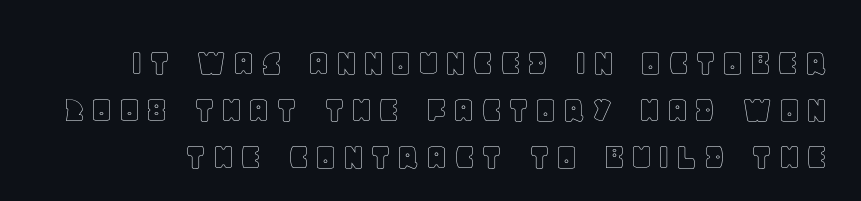
The image shows 40 px text type, upright; set line spacing 1.18x, not underlined; a large x-height.
